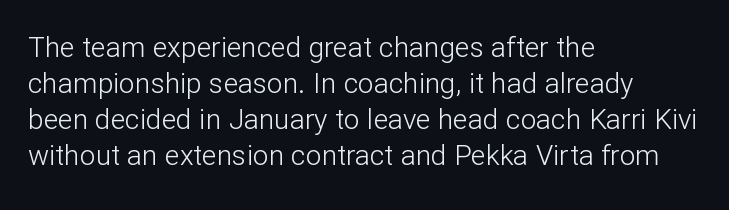
The words here are not underlined. The passage shown is typed in a proportional face where columns would drift. Nope, no serifs anywhere on these letters. These lines keep a tight, regular rhythm from letter to letter. Successive baselines arrive at the customary interval.
